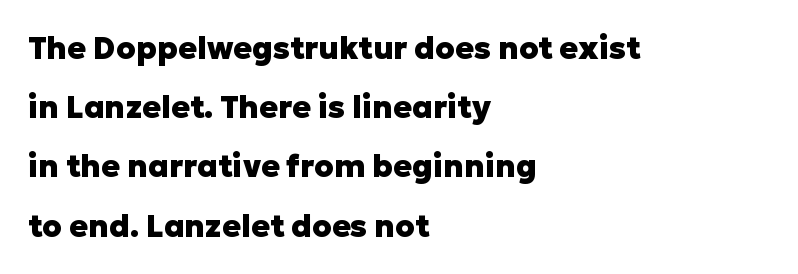
The paragraph shown leans on its left margin. Think of a printed novel: that variable character pitch is what you see here. Tracking here is standard; glyphs follow each other at the usual distance. The lettering holds an erect, upright posture throughout.
